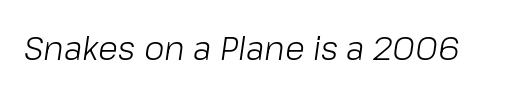
{"italic": "yes", "lean": "right", "slant_degrees": 8, "bold": "no", "weight": "light", "width": "normal", "stroke_contrast": "low", "x_height": "medium", "monospaced": "no", "underline": "no", "letter_spacing": "normal", "letter_spacing_em": 0.0, "glyph_px": 33}
